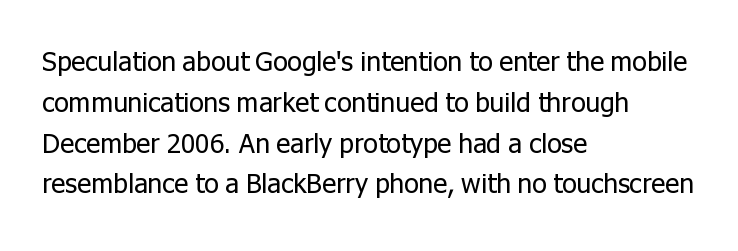
Q: Is the text bold? A: No.
Q: Is the text italic (slanted)? A: No, it is upright.
Q: Is the text underlined? A: No.
Q: How is the paragraph aligned? A: Left-aligned.
Q: Is the spacing between letters normal or unusually wide? A: Normal.
Q: Is the spacing between lines tight, normal or loose? A: Normal.
